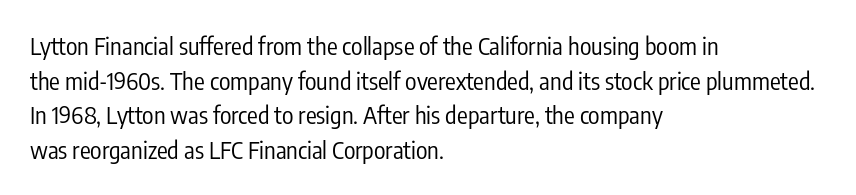
Q: Is the text bold? A: No.
Q: Is the text italic (slanted)? A: No, it is upright.
Q: Is the text underlined? A: No.
Q: How is the paragraph aligned? A: Left-aligned.
Q: Is the spacing between letters normal or unusually wide? A: Normal.
Q: Is the spacing between lines tight, normal or loose? A: Normal.
